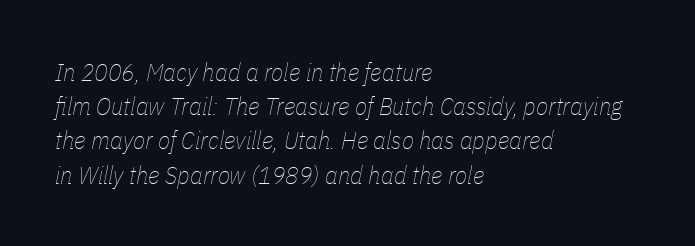
Q: Is the text bold? A: No.
Q: Is the text italic (slanted)? A: Yes, it leans right by about 11 degrees.
Q: Is the text underlined? A: No.
Q: How is the paragraph aligned? A: Left-aligned.
Q: Is the spacing between letters normal or unusually wide? A: Normal.
Q: Is the spacing between lines tight, normal or loose? A: Normal.
